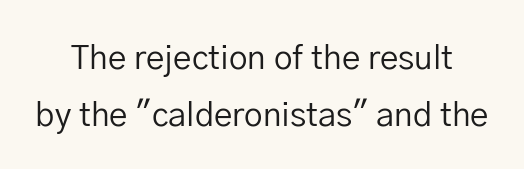
{"serif": "no", "italic": "no", "bold": "no", "weight": "regular", "width": "normal", "stroke_contrast": "low", "x_height": "medium", "monospaced": "no", "underline": "no", "line_spacing_ratio": 1.72, "letter_spacing": "normal", "letter_spacing_em": 0.0, "glyph_px": 33}
